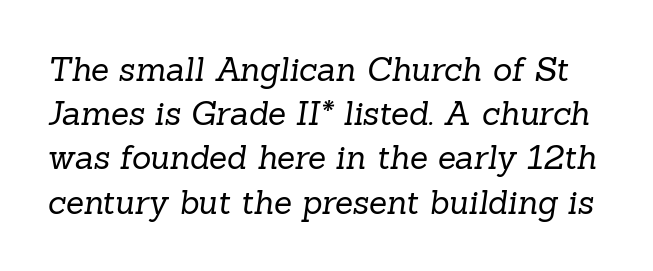
{"serif": "yes", "bold": "no", "weight": "regular", "width": "normal", "stroke_contrast": "low", "x_height": "medium", "monospaced": "no", "underline": "no", "line_spacing": "normal", "line_spacing_ratio": 1.34, "letter_spacing": "normal", "letter_spacing_em": 0.0, "glyph_px": 33}
